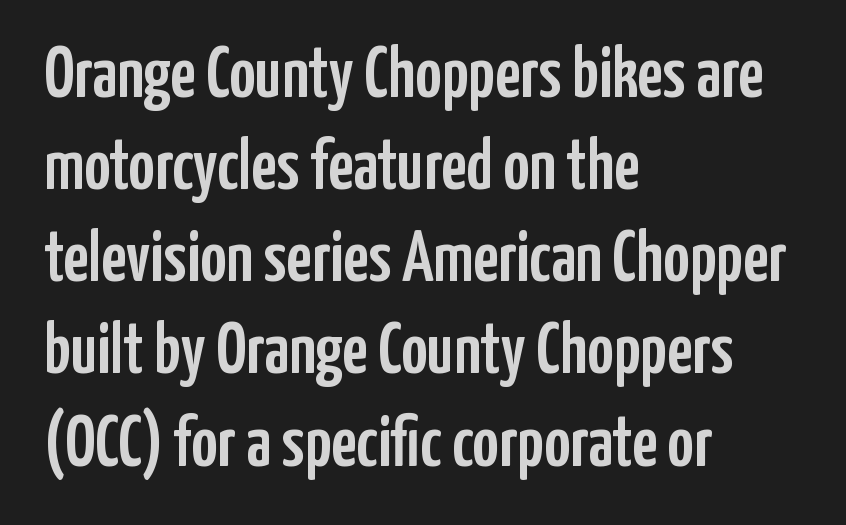
The tracking reads as untouched default to a designer's eye. Plain, unruled lines of type. Does the copy run flush right? No — it runs flush left. Notice how the stems are strictly vertical — no italics here. Spacing verdict: proportional, widths tailored to each character.
